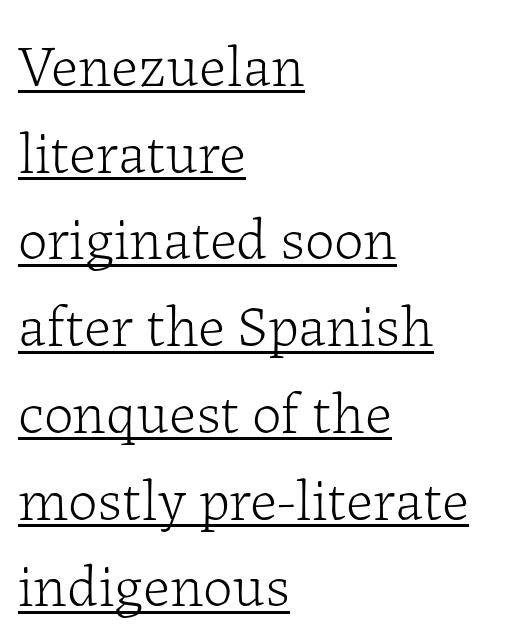
{"serif": "yes", "italic": "no", "bold": "no", "weight": "light", "width": "normal", "stroke_contrast": "low", "x_height": "medium", "monospaced": "no", "underline": "yes", "align": "left", "line_spacing": "normal", "line_spacing_ratio": 1.47, "letter_spacing": "normal", "letter_spacing_em": 0.0, "glyph_px": 59}
